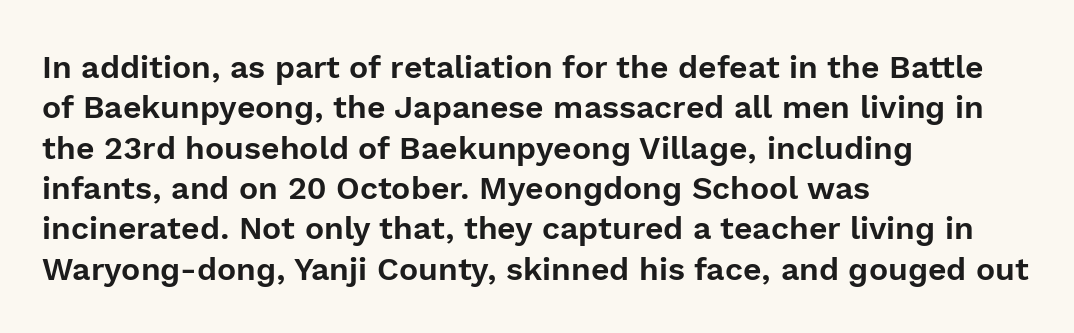
Tracking here is standard; glyphs follow each other at the usual distance. The lines in this sample share a left origin and differ only in where they stop. The type family on display is of the sans-serif kind. The designer left line spacing at the default. Descenders are the only things crossing below the line. Does the lettering tilt? It doesn't — this is upright.
